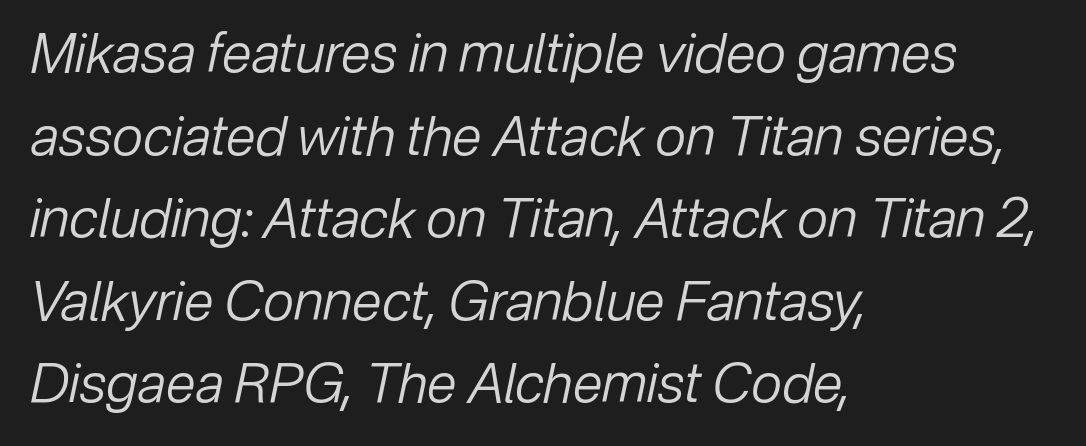
The image shows 54 px regular-weight type, italic (leaning right); set left-aligned, normal line spacing (1.53x), normal letter spacing, not underlined; low stroke contrast and a medium x-height.
